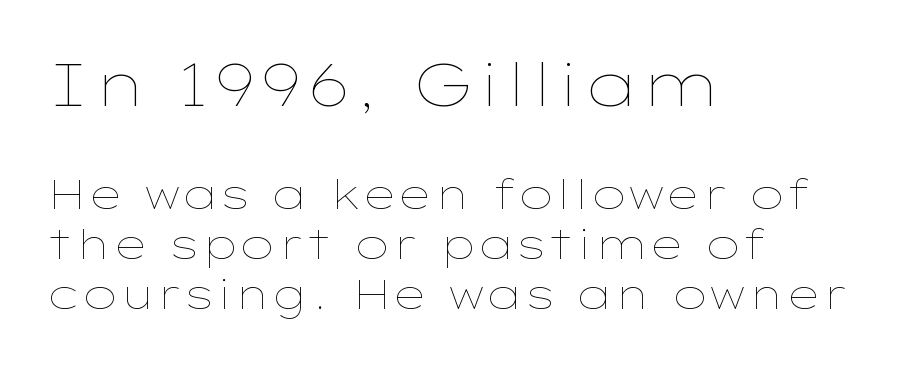
The passage shown is not underscored anywhere. Of the two passages, the one on top uses the larger point size. Each word holds together tightly as a unit, with standard inter-letter gaps. Note the varied advance widths — an 'i' is clearly narrower than an 'm'.
